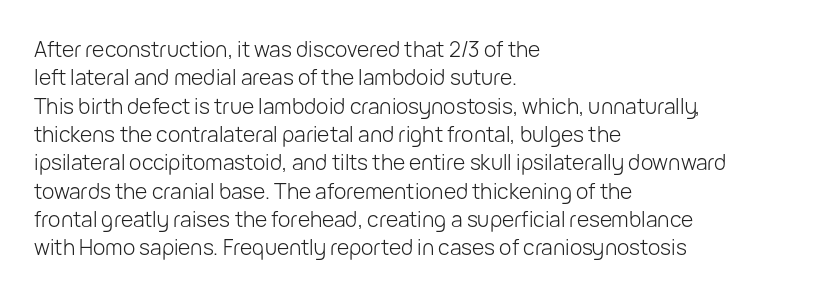
The image shows 21 px text type, upright; set left-aligned, normal line spacing (1.35x), normal letter spacing, not underlined.
